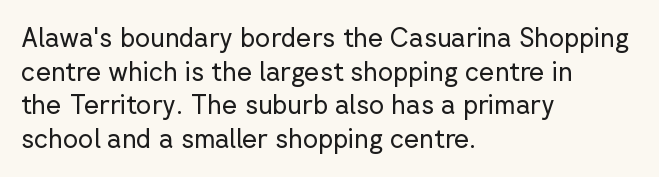
The image shows 26 px text type, upright; set left-aligned, normal line spacing (1.29x), normal letter spacing, not underlined.
